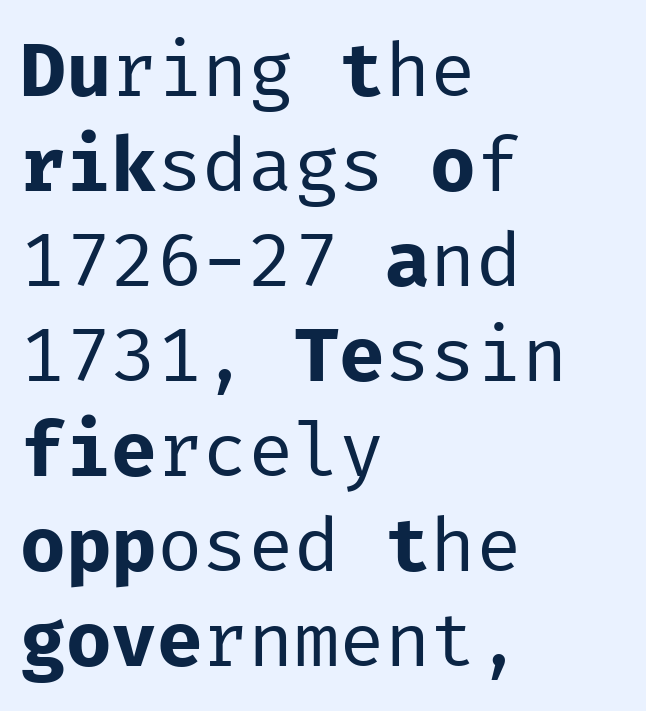
The image shows 76 px regular-weight sans-serif type, upright, monospaced; set left-aligned, normal line spacing (1.25x), normal letter spacing, not underlined; low stroke contrast and a medium x-height.
